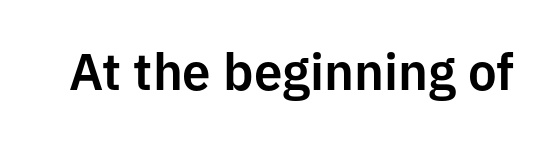
{"serif": "no", "italic": "no", "width": "normal", "stroke_contrast": "low", "x_height": "medium", "monospaced": "no", "underline": "no", "letter_spacing": "normal", "letter_spacing_em": 0.0, "glyph_px": 51}
